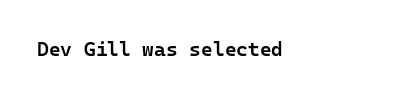
Strokes here are thickened, but only to semibold level. The string is rendered with underlining switched off. Is the block centered? No — it sits flush against the left margin. Compared with typical body copy, the letter spacing here is the same. Tall strokes in this sample are plumb rather than angled.
